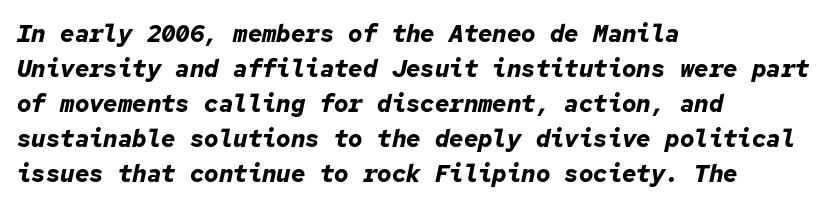
Q: Is the text bold? A: Yes.
Q: Is the text italic (slanted)? A: Yes, it leans right by about 12 degrees.
Q: Is the text underlined? A: No.
Q: How is the paragraph aligned? A: Left-aligned.
Q: Is the spacing between letters normal or unusually wide? A: Normal.
Q: Is the spacing between lines tight, normal or loose? A: Normal.
